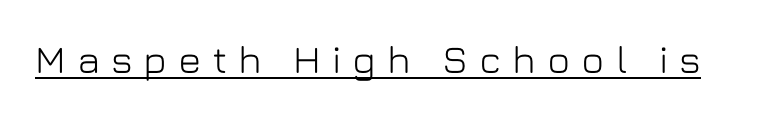
The letters advance in unequal steps, a hallmark of proportional type. The letters carry no serifs — their stems end cleanly without finishing strokes. The letters stand straight up with perfectly vertical stems. A typesetter would call this heavily tracked-out type.
